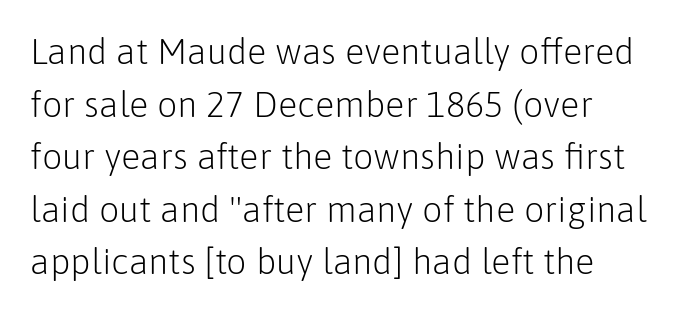
Q: Is the text bold? A: No.
Q: Is the text italic (slanted)? A: No, it is upright.
Q: Is the typeface a serif or a sans-serif typeface? A: Sans-serif.
Q: Is the text underlined? A: No.
Q: How is the paragraph aligned? A: Left-aligned.
Q: Is the spacing between letters normal or unusually wide? A: Normal.
Q: Is the spacing between lines tight, normal or loose? A: Normal.
Q: Width (condensed, normal, or wide)? A: Normal.
Q: Stroke contrast? A: Low.
Q: x-height? A: Medium.
Q: Monospaced? A: No.
